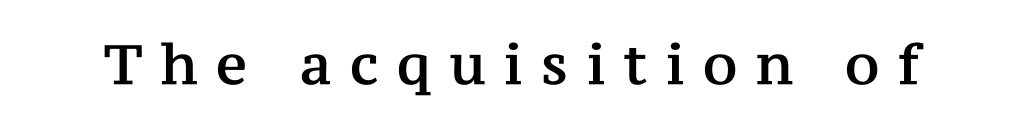
Q: Is the text italic (slanted)? A: No, it is upright.
Q: Is the typeface a serif or a sans-serif typeface? A: Serif.
Q: Is the text underlined? A: No.
Q: Is the spacing between letters normal or unusually wide? A: Unusually wide.
Q: Width (condensed, normal, or wide)? A: Normal.
Q: Stroke contrast? A: Medium.
Q: x-height? A: Medium.
Q: Monospaced? A: No.
